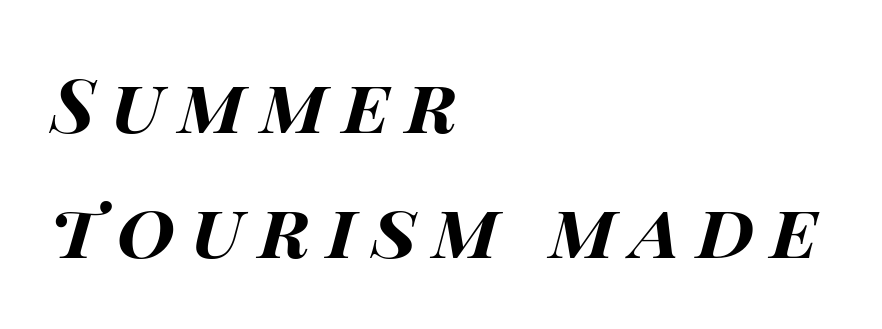
Q: Is the text bold? A: Yes.
Q: Is the text italic (slanted)? A: Yes, it leans right by about 15 degrees.
Q: Is the text underlined? A: No.
Q: How is the paragraph aligned? A: Left-aligned.
Q: Is the spacing between letters normal or unusually wide? A: Unusually wide.
Q: Is the spacing between lines tight, normal or loose? A: Normal.
Q: Width (condensed, normal, or wide)? A: Wide.
Q: Stroke contrast? A: High.
Q: x-height? A: Large.
Q: Monospaced? A: No.
